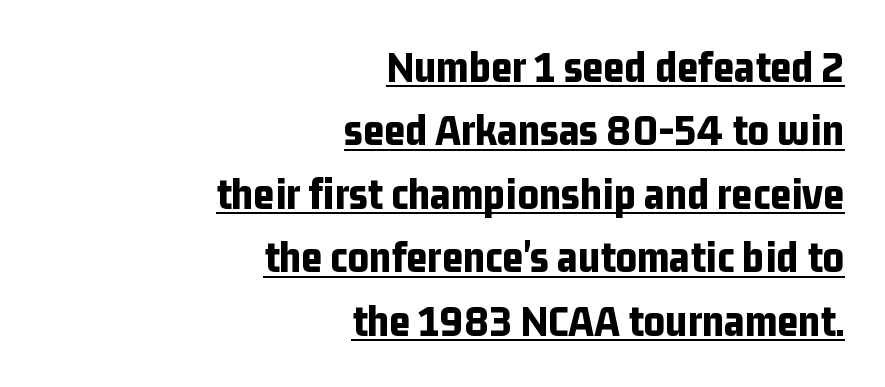
Characters remain perfectly vertical along every line. Tracking value appears to be zero — textbook default spacing. Letterform terminals end flat and unadorned throughout the passage. The lines in this sample share a right terminus and differ only in where they begin. Think of a printed novel: that variable character pitch is what you see here.
